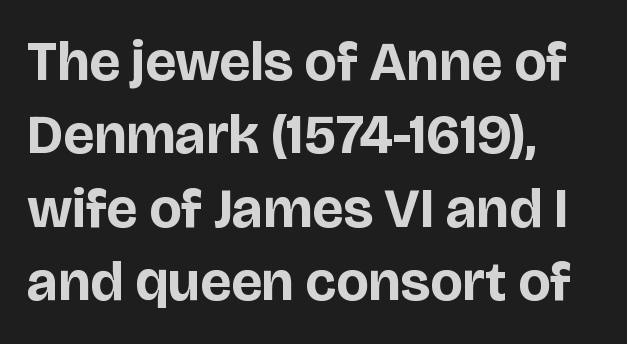
{"serif": "no", "italic": "no", "bold": "yes", "weight": "bold", "width": "normal", "stroke_contrast": "low", "x_height": "large", "monospaced": "no", "underline": "no", "align": "left", "line_spacing": "normal", "line_spacing_ratio": 1.31, "letter_spacing": "normal", "letter_spacing_em": 0.0, "glyph_px": 56}
